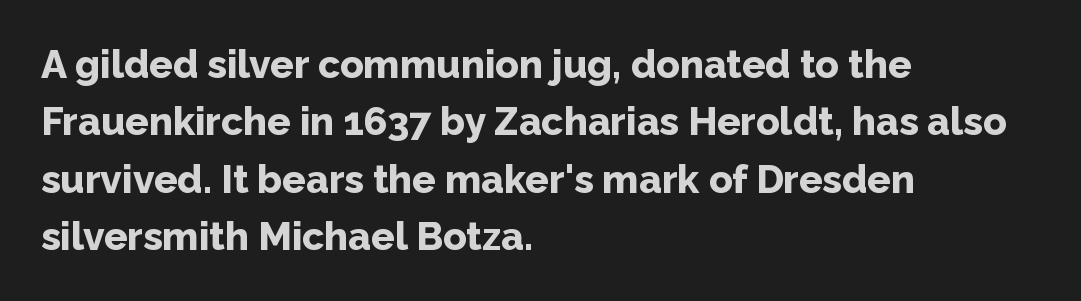
Q: Is the text bold? A: Yes.
Q: Is the text italic (slanted)? A: No, it is upright.
Q: Is the typeface a serif or a sans-serif typeface? A: Sans-serif.
Q: Is the text underlined? A: No.
Q: How is the paragraph aligned? A: Left-aligned.
Q: Is the spacing between letters normal or unusually wide? A: Normal.
Q: Is the spacing between lines tight, normal or loose? A: Normal.
Q: Width (condensed, normal, or wide)? A: Normal.
Q: Stroke contrast? A: Low.
Q: x-height? A: Medium.
Q: Monospaced? A: No.
